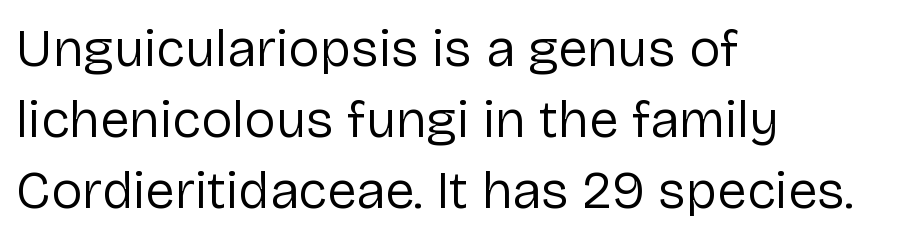
The image shows 53 px regular-weight sans-serif type, upright; set left-aligned, normal line spacing (1.34x), normal letter spacing, not underlined; low stroke contrast and a medium x-height.
